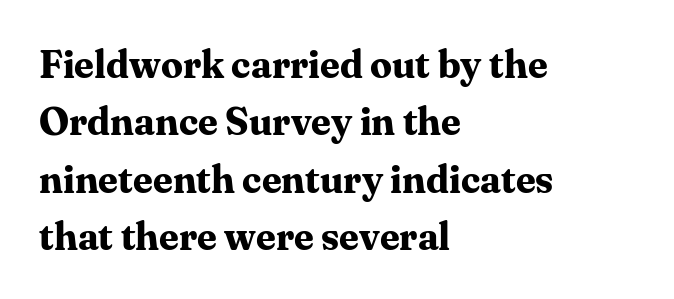
{"serif": "yes", "italic": "no", "bold": "yes", "weight": "bold", "width": "normal", "stroke_contrast": "medium", "x_height": "medium", "monospaced": "no", "underline": "no", "align": "left", "line_spacing": "normal", "line_spacing_ratio": 1.47, "letter_spacing": "normal", "letter_spacing_em": 0.0, "glyph_px": 39}
